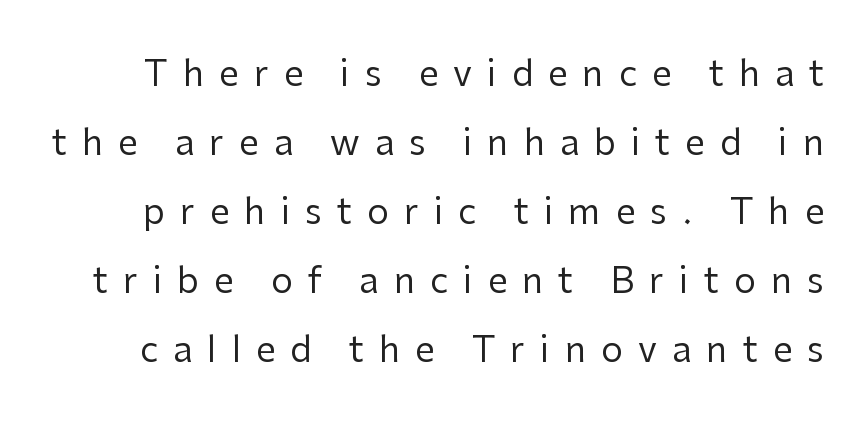
The leading is generous, giving the passage an open texture. No extra ink here — the face is not bold. Each word looks stretched out because of the extra space between its letters. Tall strokes in this sample are plumb rather than angled.
